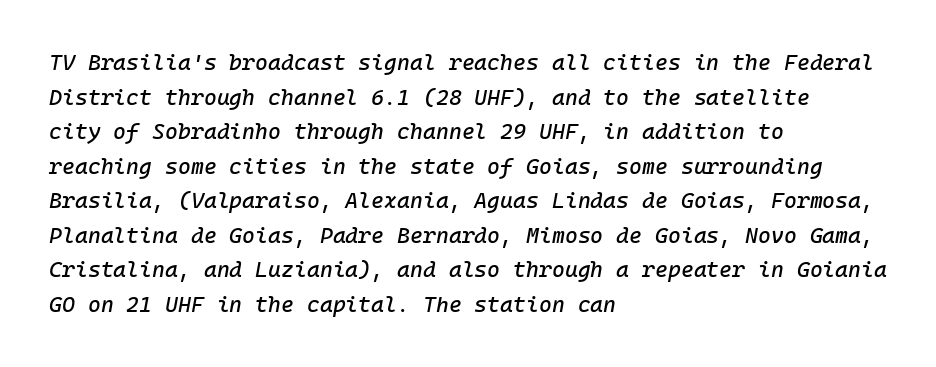
Q: Is the text italic (slanted)? A: Yes, it leans right by about 10 degrees.
Q: Is the text underlined? A: No.
Q: How is the paragraph aligned? A: Left-aligned.
Q: Is the spacing between letters normal or unusually wide? A: Normal.
Q: Is the spacing between lines tight, normal or loose? A: Normal.
